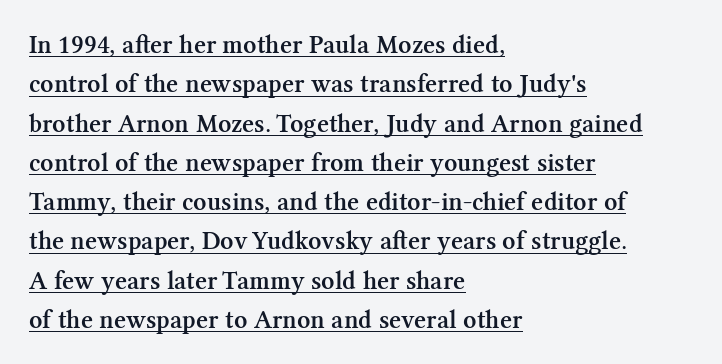
{"italic": "no", "bold": "semi", "underline": "yes", "align": "left", "line_spacing": "normal", "line_spacing_ratio": 1.51, "letter_spacing": "normal", "letter_spacing_em": 0.0, "glyph_px": 26}
